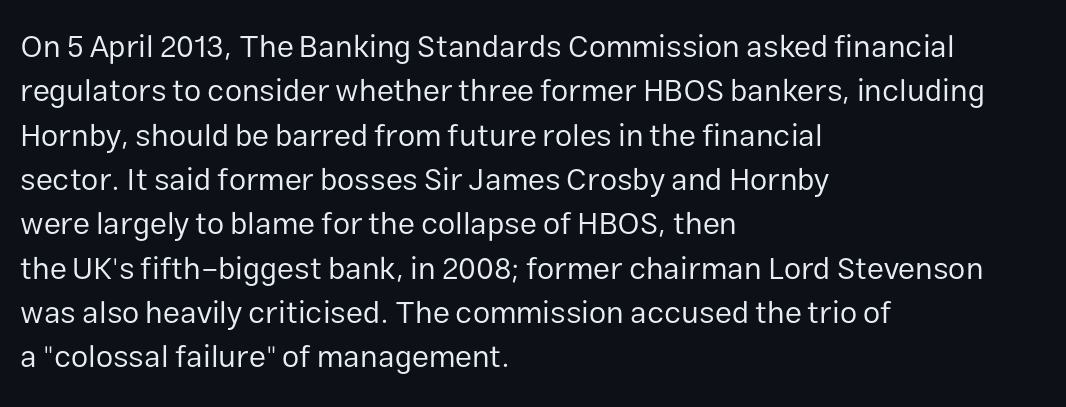
The image shows 31 px regular-weight sans-serif type, upright; set left-aligned, normal line spacing (1.43x), normal letter spacing, not underlined; low stroke contrast and a medium x-height.
